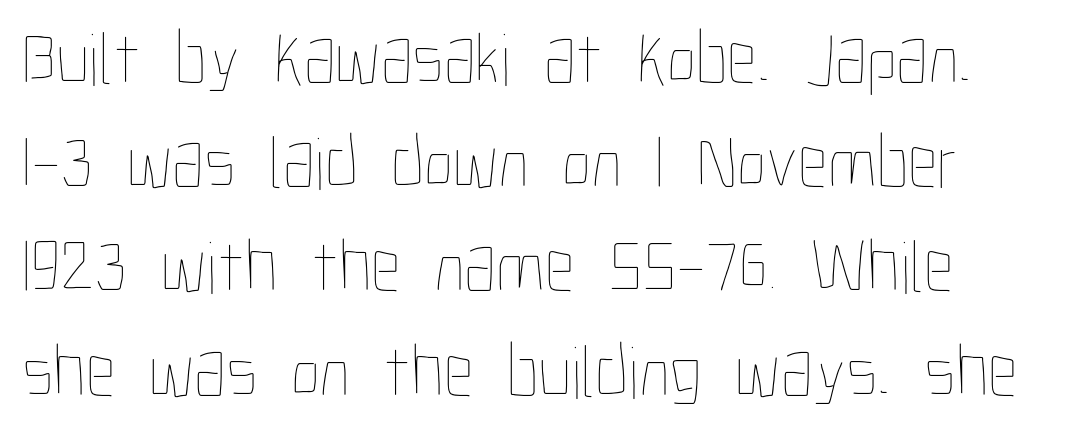
{"italic": "no", "bold": "no", "weight": "thin", "width": "condensed", "stroke_contrast": "low", "x_height": "medium", "monospaced": "no", "underline": "no", "align": "left", "line_spacing": "normal", "line_spacing_ratio": 1.39, "letter_spacing": "normal", "letter_spacing_em": 0.0, "glyph_px": 75}
